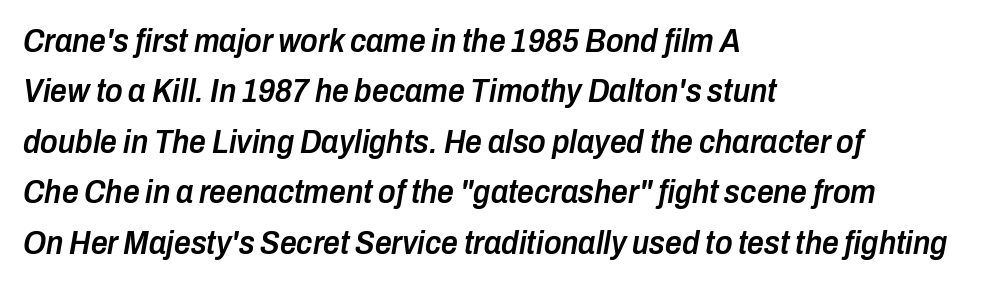
Q: Is the text bold? A: Semi-bold.
Q: Is the text italic (slanted)? A: Yes, it leans right by about 10 degrees.
Q: Is the text underlined? A: No.
Q: How is the paragraph aligned? A: Left-aligned.
Q: Is the spacing between letters normal or unusually wide? A: Normal.
Q: Is the spacing between lines tight, normal or loose? A: Normal.
Q: Width (condensed, normal, or wide)? A: Condensed.
Q: Stroke contrast? A: Low.
Q: x-height? A: Medium.
Q: Monospaced? A: No.
